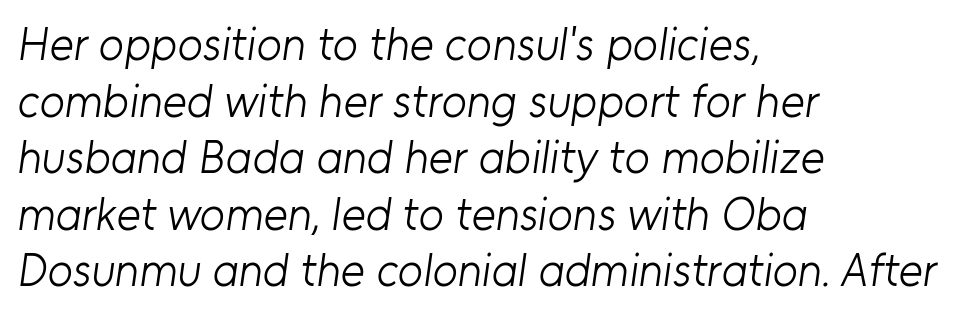
The image shows 46 px light sans-serif type; set left-aligned, line spacing 1.23x, normal letter spacing, not underlined; low stroke contrast and a medium x-height.
